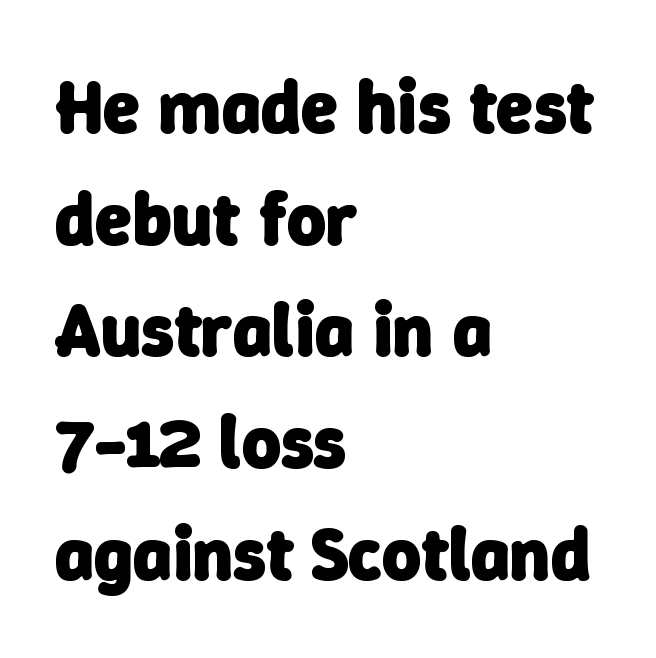
Q: Is the text bold? A: Yes.
Q: Is the typeface a serif or a sans-serif typeface? A: Sans-serif.
Q: Is the text underlined? A: No.
Q: How is the paragraph aligned? A: Left-aligned.
Q: Is the spacing between letters normal or unusually wide? A: Normal.
Q: Is the spacing between lines tight, normal or loose? A: Normal.
Q: Width (condensed, normal, or wide)? A: Normal.
Q: Stroke contrast? A: Low.
Q: x-height? A: Medium.
Q: Monospaced? A: No.
